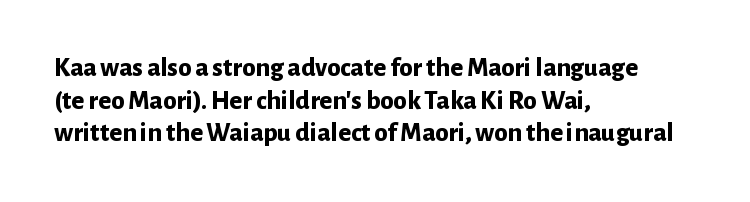
The image shows 27 px bold type, upright; set left-aligned, line spacing 1.21x, normal letter spacing, not underlined.
